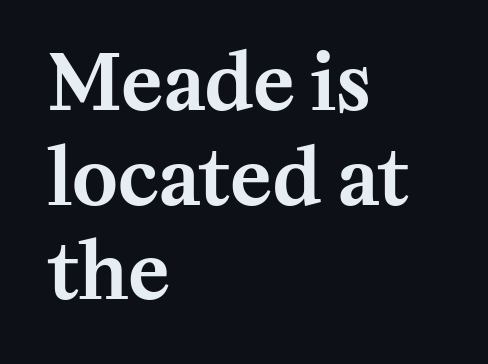
Q: Is the text italic (slanted)? A: No, it is upright.
Q: Is the typeface a serif or a sans-serif typeface? A: Serif.
Q: Is the text underlined? A: No.
Q: How is the paragraph aligned? A: Left-aligned.
Q: Is the spacing between letters normal or unusually wide? A: Normal.
Q: Width (condensed, normal, or wide)? A: Normal.
Q: Stroke contrast? A: Medium.
Q: x-height? A: Medium.
Q: Monospaced? A: No.
